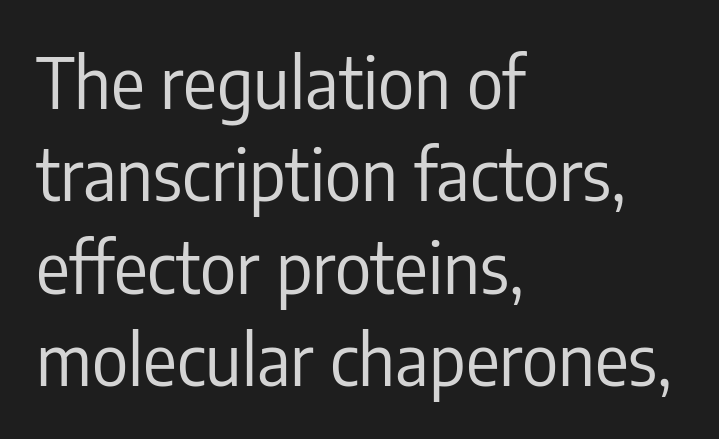
Q: Is the text bold? A: No.
Q: Is the text italic (slanted)? A: No, it is upright.
Q: Is the typeface a serif or a sans-serif typeface? A: Sans-serif.
Q: Is the text underlined? A: No.
Q: How is the paragraph aligned? A: Left-aligned.
Q: Is the spacing between letters normal or unusually wide? A: Normal.
Q: Is the spacing between lines tight, normal or loose? A: Normal.
Q: Width (condensed, normal, or wide)? A: Condensed.
Q: Stroke contrast? A: Low.
Q: x-height? A: Medium.
Q: Monospaced? A: No.
